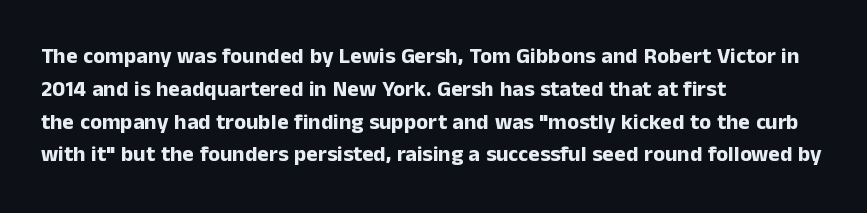
The image shows 22 px bold type, upright; set left-aligned, normal line spacing (1.49x), normal letter spacing, not underlined.
